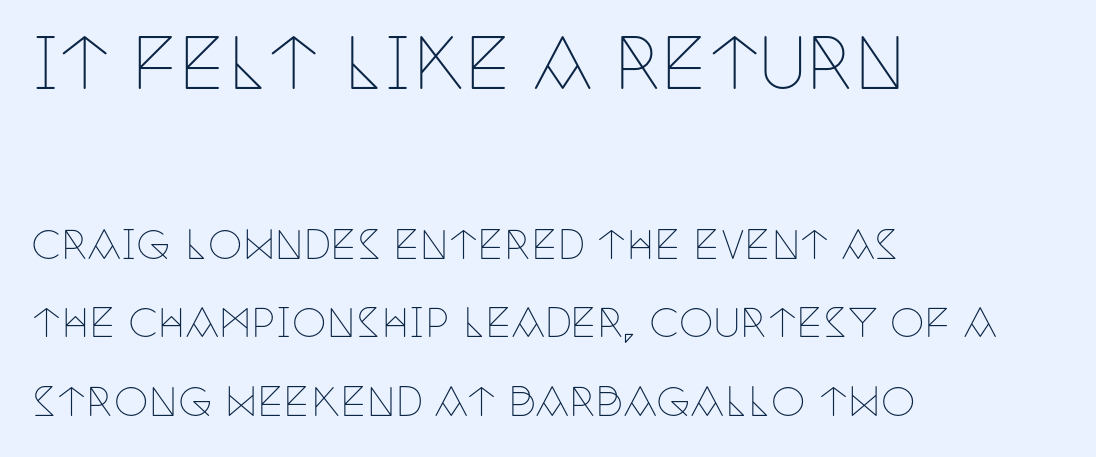
Honestly, there is no underline to notice here at all. In terms of posture, this sample is upright. The rendering shows small feet on the letterforms — a serif design. Is this a fixed-width face? No — the glyphs have proportional, varying widths. How would I describe the line gaps? Wide and relaxed. This sample is left-justified, so line endings fall wherever the words run out.
